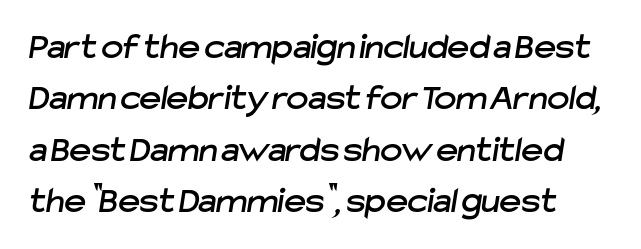
Descenders hang freely into open space. These lines are rendered in a variable-pitch font. Students, observe: this is what conventionally led text looks like. The font family rendered here belongs to the sans-serif group. The type is set solid horizontally, with unmodified tracking.
